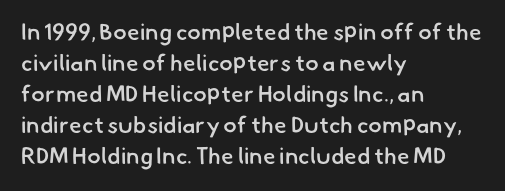
{"bold": "semi", "underline": "no", "align": "left", "line_spacing": "normal", "line_spacing_ratio": 1.35, "letter_spacing": "normal", "letter_spacing_em": 0.0, "glyph_px": 23}
